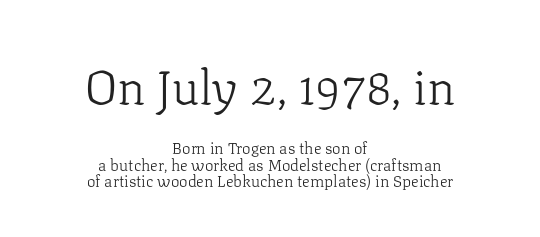
{"serif": "yes", "italic": "no", "bold": "no", "weight": "light", "width": "normal", "stroke_contrast": "low", "x_height": "medium", "monospaced": "no", "underline": "no", "align": "center", "line_spacing": "tight", "line_spacing_ratio": 1.05, "letter_spacing": "normal", "letter_spacing_em": 0.0, "larger_block": "first", "size_ratio": 3.0, "glyph_px": 48}
